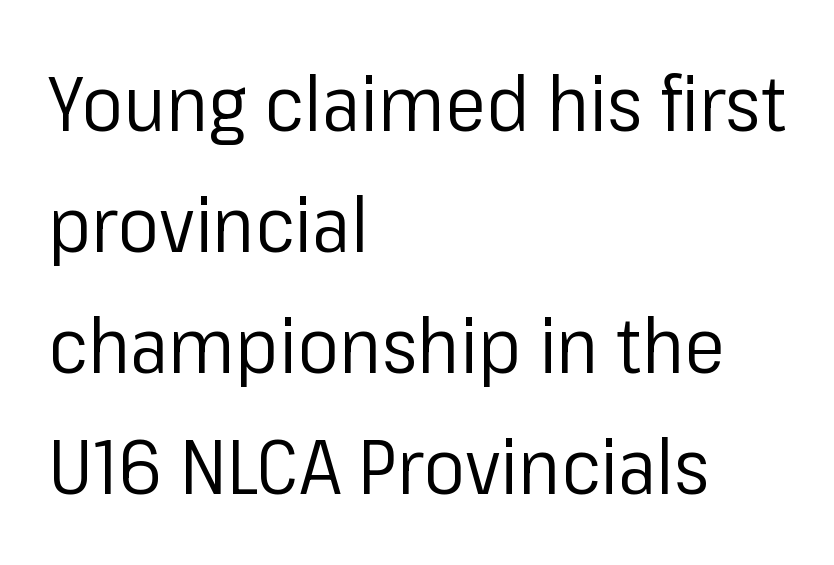
{"serif": "no", "italic": "no", "bold": "no", "weight": "regular", "width": "normal", "stroke_contrast": "low", "x_height": "medium", "monospaced": "no", "underline": "no", "align": "left", "line_spacing": "normal", "line_spacing_ratio": 1.57, "letter_spacing": "normal", "letter_spacing_em": 0.0, "glyph_px": 77}
